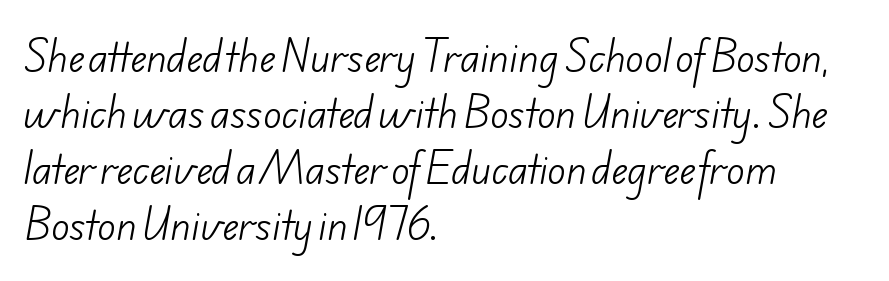
The image shows 38 px light sans-serif type; set left-aligned, normal line spacing (1.47x), normal letter spacing, not underlined; low stroke contrast and a small x-height.
